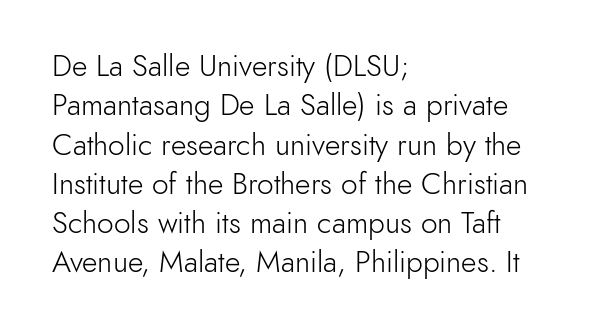
Beneath every word, the page is bare. This is not heavy type; no bold has been used. Style check: upright. The glyphs in this specimen are sans serif. The line-height multiplier appears to be the usual default. Is the letter spacing exaggerated? No — it looks like the ordinary default.
